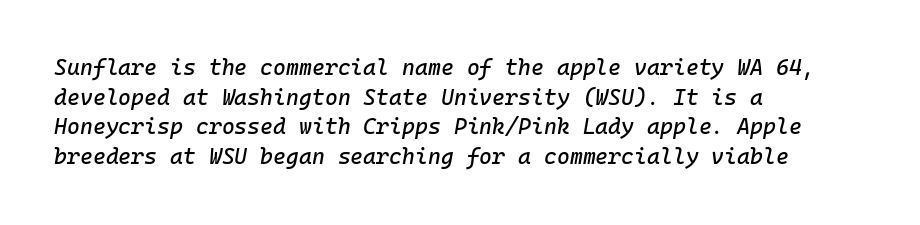
{"italic": "yes", "lean": "right", "slant_degrees": 10, "underline": "no", "align": "left", "line_spacing": "normal", "line_spacing_ratio": 1.35, "letter_spacing": "normal", "letter_spacing_em": 0.0, "glyph_px": 22}
